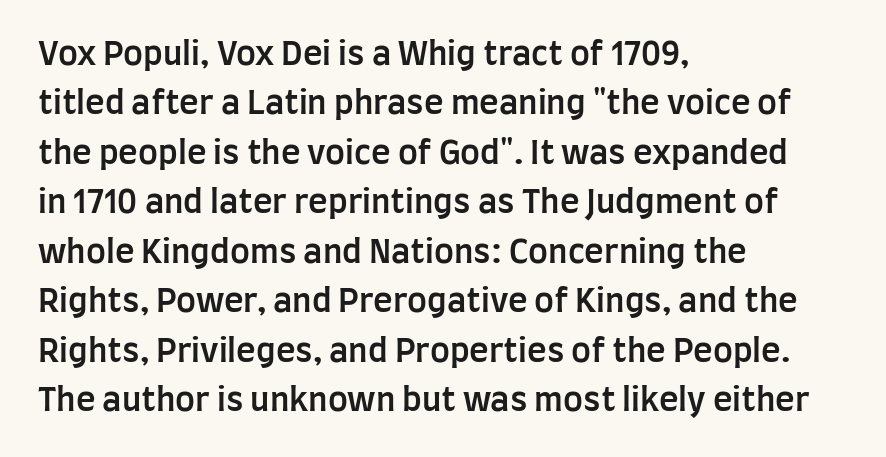
Q: Is the text bold? A: Semi-bold.
Q: Is the text italic (slanted)? A: No, it is upright.
Q: Is the typeface a serif or a sans-serif typeface? A: Sans-serif.
Q: Is the text underlined? A: No.
Q: How is the paragraph aligned? A: Left-aligned.
Q: Is the spacing between letters normal or unusually wide? A: Normal.
Q: Is the spacing between lines tight, normal or loose? A: Normal.
Q: Width (condensed, normal, or wide)? A: Condensed.
Q: Stroke contrast? A: Low.
Q: x-height? A: Large.
Q: Monospaced? A: No.
